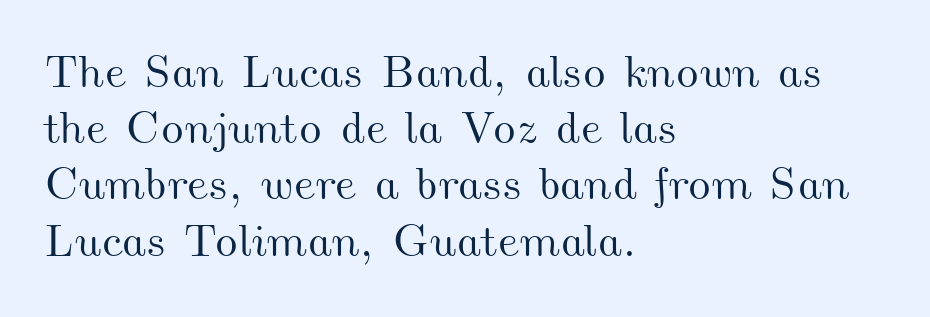
Q: Is the text underlined? A: No.
Q: How is the paragraph aligned? A: Left-aligned.
Q: Is the spacing between letters normal or unusually wide? A: Normal.
Q: Is the spacing between lines tight, normal or loose? A: Normal.
Q: Width (condensed, normal, or wide)? A: Wide.
Q: Stroke contrast? A: Medium.
Q: x-height? A: Small.
Q: Monospaced? A: No.
